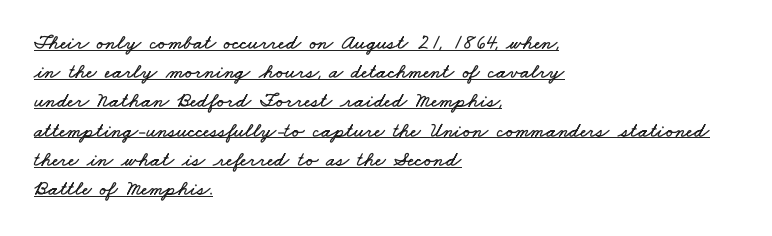
{"underline": "yes", "align": "left", "line_spacing": "normal", "line_spacing_ratio": 1.39, "letter_spacing": "normal", "letter_spacing_em": 0.0, "glyph_px": 21}
